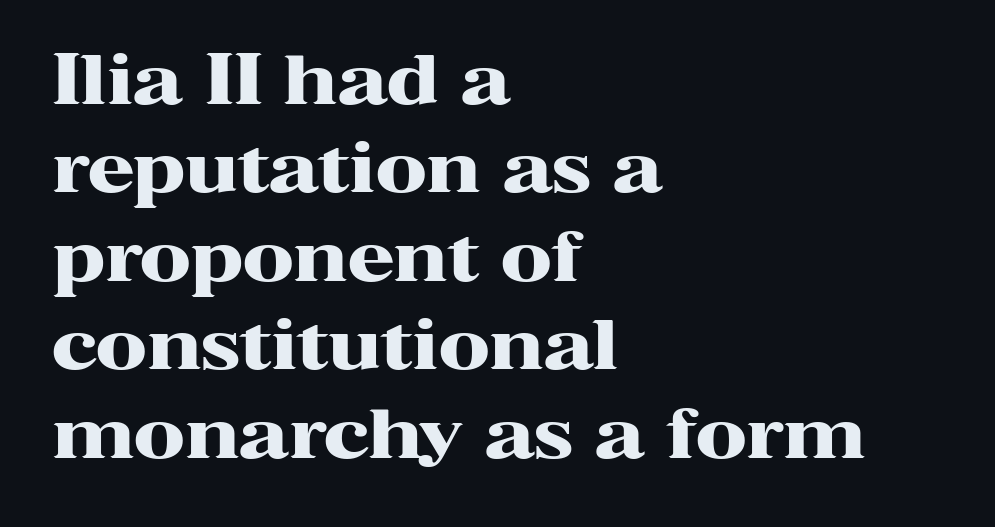
Q: Is the text bold? A: Yes.
Q: Is the text italic (slanted)? A: No, it is upright.
Q: Is the typeface a serif or a sans-serif typeface? A: Serif.
Q: Is the text underlined? A: No.
Q: How is the paragraph aligned? A: Left-aligned.
Q: Is the spacing between letters normal or unusually wide? A: Normal.
Q: Is the spacing between lines tight, normal or loose? A: Normal.
Q: Width (condensed, normal, or wide)? A: Wide.
Q: Stroke contrast? A: High.
Q: x-height? A: Medium.
Q: Monospaced? A: No.
